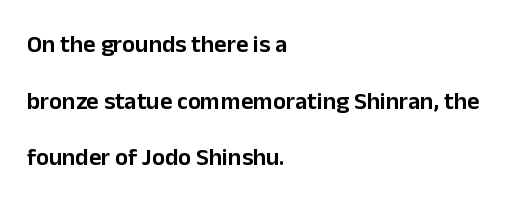
Q: Is the text italic (slanted)? A: No, it is upright.
Q: Is the text underlined? A: No.
Q: How is the paragraph aligned? A: Left-aligned.
Q: Is the spacing between letters normal or unusually wide? A: Normal.
Q: Is the spacing between lines tight, normal or loose? A: Loose.
